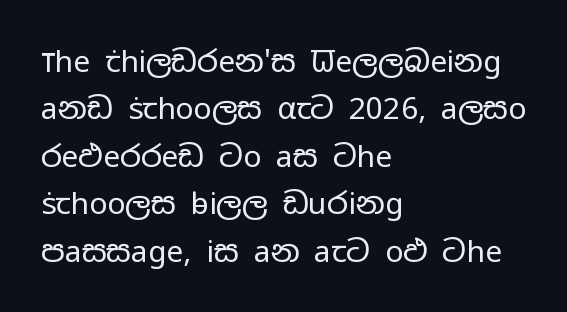
Q: Is the text bold? A: No.
Q: Is the text italic (slanted)? A: No, it is upright.
Q: Is the typeface a serif or a sans-serif typeface? A: Sans-serif.
Q: Is the text underlined? A: No.
Q: How is the paragraph aligned? A: Left-aligned.
Q: Is the spacing between letters normal or unusually wide? A: Normal.
Q: Is the spacing between lines tight, normal or loose? A: Normal.
Q: Width (condensed, normal, or wide)? A: Wide.
Q: Stroke contrast? A: Low.
Q: x-height? A: Medium.
Q: Monospaced? A: No.
